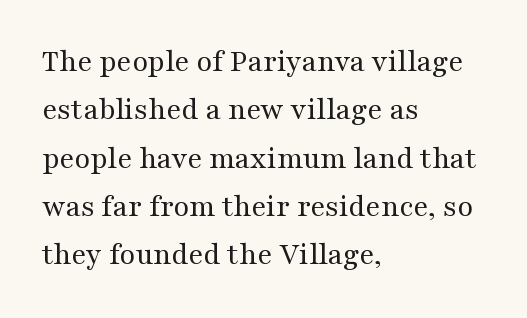
Q: Is the text bold? A: No.
Q: Is the text italic (slanted)? A: No, it is upright.
Q: Is the typeface a serif or a sans-serif typeface? A: Serif.
Q: Is the text underlined? A: No.
Q: How is the paragraph aligned? A: Left-aligned.
Q: Is the spacing between letters normal or unusually wide? A: Normal.
Q: Is the spacing between lines tight, normal or loose? A: Normal.
Q: Width (condensed, normal, or wide)? A: Wide.
Q: Stroke contrast? A: Medium.
Q: x-height? A: Medium.
Q: Monospaced? A: No.
